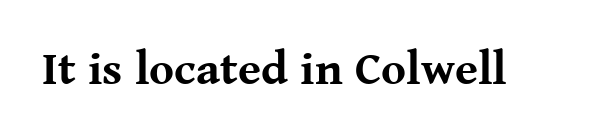
The image shows 47 px bold serif type, upright; set normal letter spacing, not underlined; medium stroke contrast and a medium x-height.
